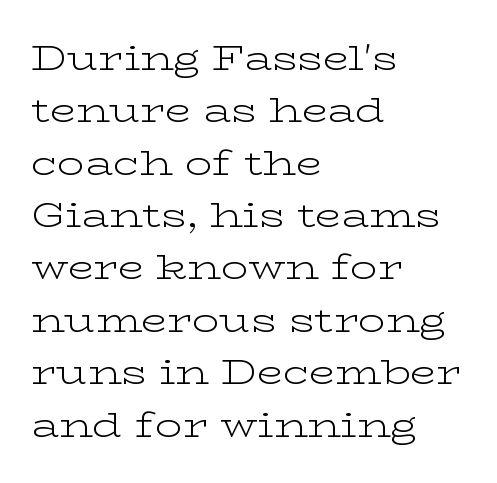
{"serif": "yes", "italic": "no", "bold": "no", "weight": "light", "width": "wide", "stroke_contrast": "low", "x_height": "medium", "monospaced": "no", "underline": "no", "align": "left", "line_spacing": "normal", "line_spacing_ratio": 1.54, "letter_spacing": "normal", "letter_spacing_em": 0.0, "glyph_px": 34}
